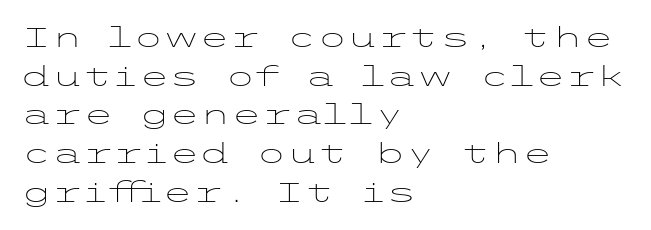
The image shows 28 px light, wide sans-serif type, upright; set left-aligned, normal line spacing (1.38x), normal letter spacing, not underlined; low stroke contrast and a medium x-height.
